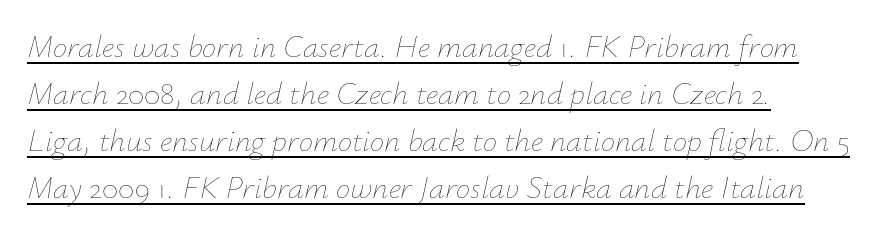
Q: Is the text bold? A: No.
Q: Is the text italic (slanted)? A: Yes, it leans right by about 12 degrees.
Q: Is the text underlined? A: Yes.
Q: How is the paragraph aligned? A: Left-aligned.
Q: Is the spacing between letters normal or unusually wide? A: Normal.
Q: Is the spacing between lines tight, normal or loose? A: Normal.
Q: Width (condensed, normal, or wide)? A: Normal.
Q: Stroke contrast? A: Low.
Q: x-height? A: Small.
Q: Monospaced? A: No.
